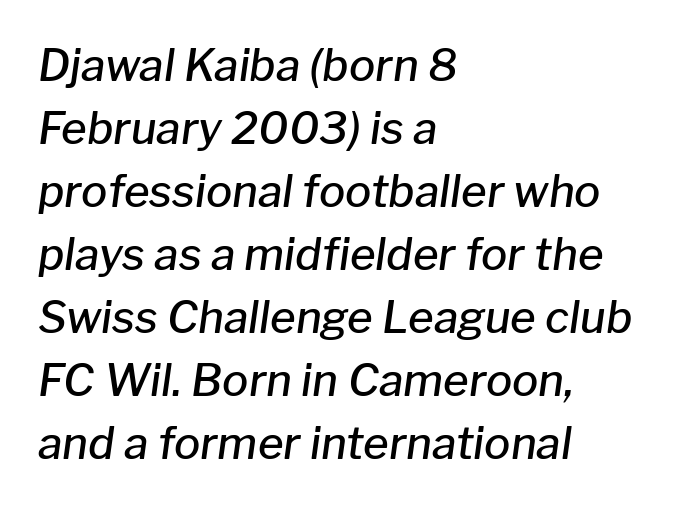
{"italic": "yes", "lean": "right", "slant_degrees": 8, "bold": "semi", "weight": "semibold", "width": "normal", "stroke_contrast": "low", "x_height": "medium", "monospaced": "no", "underline": "no", "align": "left", "line_spacing": "normal", "line_spacing_ratio": 1.43, "letter_spacing": "normal", "letter_spacing_em": 0.0, "glyph_px": 44}
